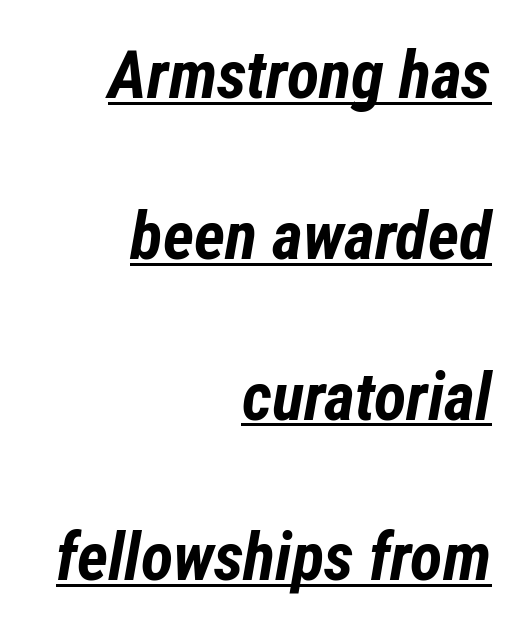
The image shows 67 px bold, condensed type, italic (leaning right); set right-aligned, loose line spacing (2.4x), normal letter spacing, underlined; low stroke contrast and a medium x-height.
